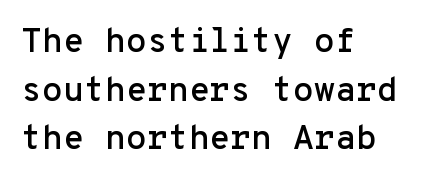
A typesetter would mark this as roman, not italic. The lines are quadded left. Observe the ordinary spacing: letters are neighbours, not strangers. Letters rest on an invisible, unmarked baseline. The passage shown is typed in a monospace face where columns stay perfectly aligned.
